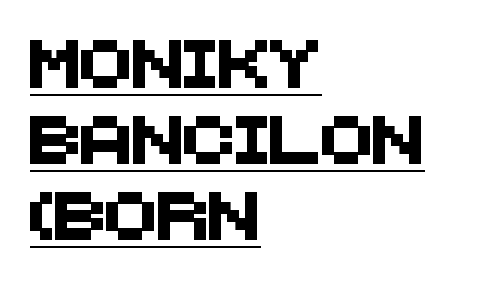
The image shows 48 px sans-serif type; set left-aligned, normal line spacing (1.58x), normal letter spacing, underlined; medium stroke contrast and a large x-height.
